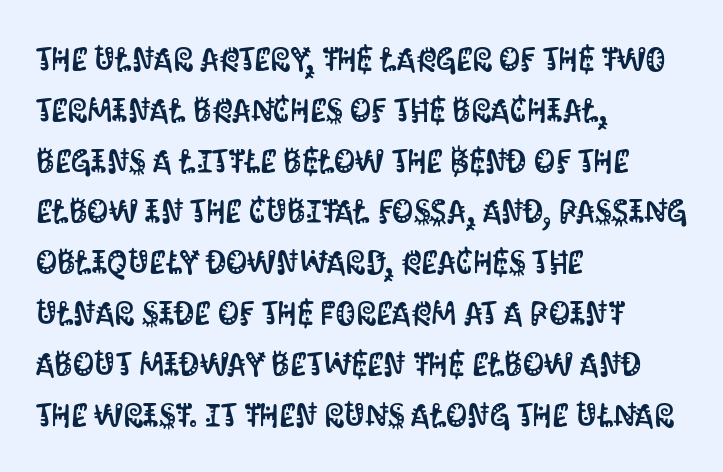
Q: Is the text italic (slanted)? A: No, it is upright.
Q: Is the typeface a serif or a sans-serif typeface? A: Sans-serif.
Q: Is the text underlined? A: No.
Q: How is the paragraph aligned? A: Left-aligned.
Q: Is the spacing between letters normal or unusually wide? A: Normal.
Q: Is the spacing between lines tight, normal or loose? A: Normal.
Q: Width (condensed, normal, or wide)? A: Condensed.
Q: Stroke contrast? A: Medium.
Q: x-height? A: Large.
Q: Monospaced? A: No.
